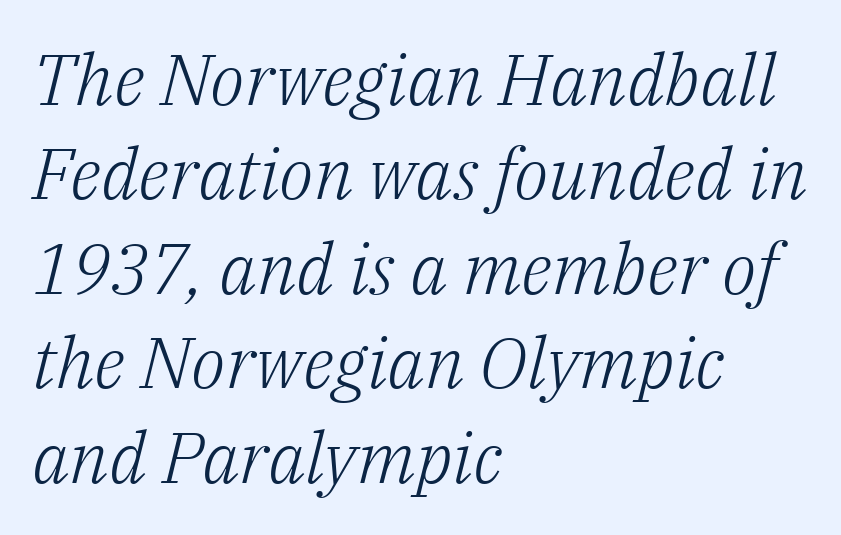
The image shows 71 px light serif type, italic (leaning right); set left-aligned, normal line spacing (1.33x), normal letter spacing, not underlined; low stroke contrast and a medium x-height.
